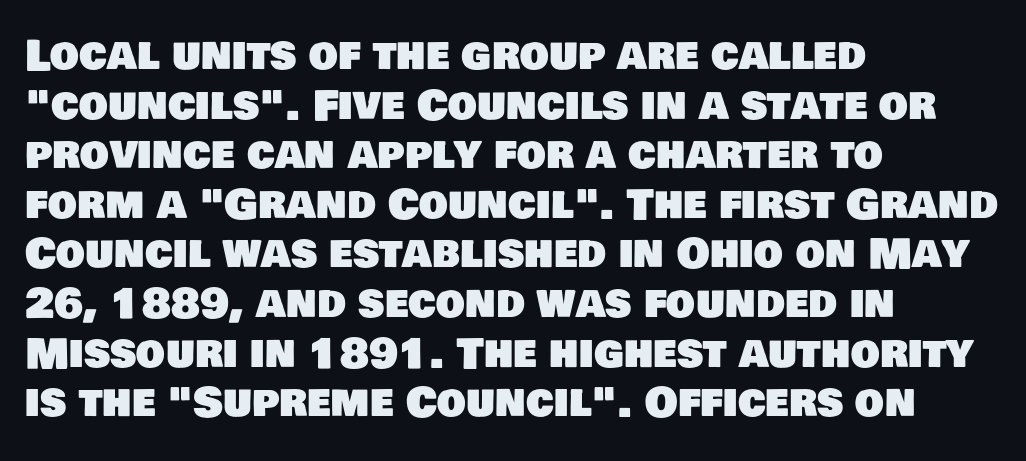
Q: Is the typeface a serif or a sans-serif typeface? A: Sans-serif.
Q: Is the text underlined? A: No.
Q: How is the paragraph aligned? A: Left-aligned.
Q: Is the spacing between letters normal or unusually wide? A: Normal.
Q: Width (condensed, normal, or wide)? A: Normal.
Q: Stroke contrast? A: Low.
Q: x-height? A: Large.
Q: Monospaced? A: No.
